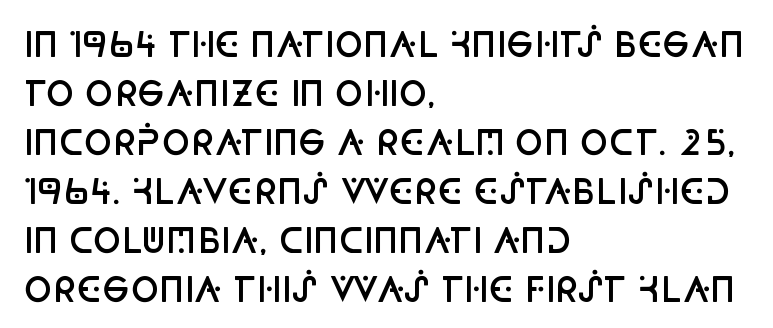
Q: Is the text bold? A: Semi-bold.
Q: Is the text italic (slanted)? A: No, it is upright.
Q: Is the typeface a serif or a sans-serif typeface? A: Sans-serif.
Q: Is the text underlined? A: No.
Q: How is the paragraph aligned? A: Left-aligned.
Q: Is the spacing between letters normal or unusually wide? A: Normal.
Q: Is the spacing between lines tight, normal or loose? A: Normal.
Q: Width (condensed, normal, or wide)? A: Condensed.
Q: Stroke contrast? A: Low.
Q: x-height? A: Large.
Q: Monospaced? A: No.
